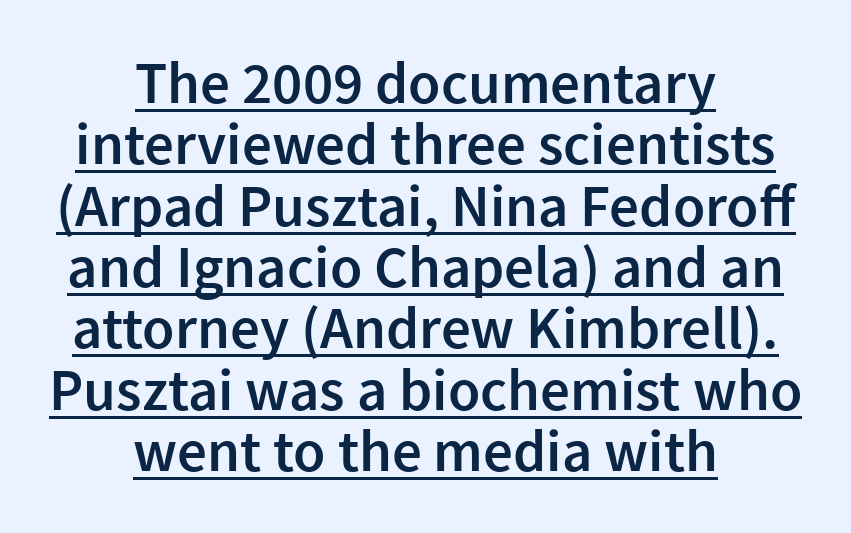
{"serif": "no", "italic": "no", "bold": "semi", "weight": "semibold", "width": "normal", "stroke_contrast": "low", "x_height": "medium", "monospaced": "no", "underline": "yes", "align": "center", "line_spacing": "tight", "line_spacing_ratio": 1.04, "letter_spacing": "normal", "letter_spacing_em": 0.0, "glyph_px": 59}
